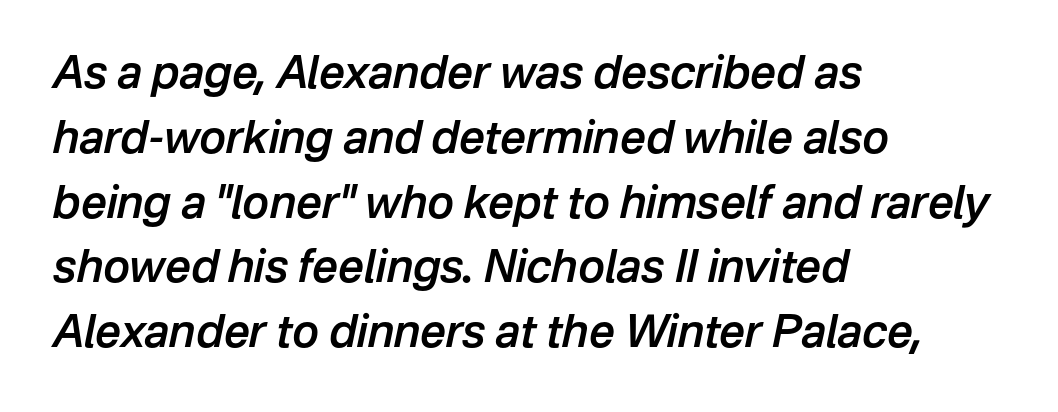
Q: Is the text bold? A: Semi-bold.
Q: Is the text italic (slanted)? A: Yes, it leans right by about 12 degrees.
Q: Is the text underlined? A: No.
Q: How is the paragraph aligned? A: Left-aligned.
Q: Is the spacing between letters normal or unusually wide? A: Normal.
Q: Is the spacing between lines tight, normal or loose? A: Normal.
Q: Width (condensed, normal, or wide)? A: Normal.
Q: Stroke contrast? A: Low.
Q: x-height? A: Medium.
Q: Monospaced? A: No.
